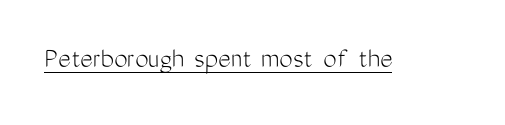
Q: Is the text bold? A: No.
Q: Is the text italic (slanted)? A: No, it is upright.
Q: Is the typeface a serif or a sans-serif typeface? A: Sans-serif.
Q: Is the text underlined? A: Yes.
Q: Is the spacing between letters normal or unusually wide? A: Normal.
Q: Width (condensed, normal, or wide)? A: Condensed.
Q: Stroke contrast? A: Medium.
Q: x-height? A: Medium.
Q: Monospaced? A: No.
